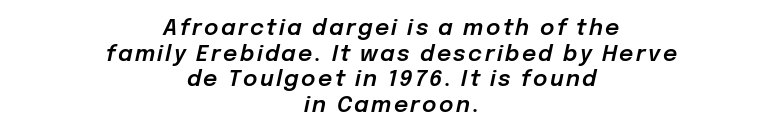
The image shows 22 px text type, italic (leaning right); set centered, line spacing 1.17x, not underlined.
